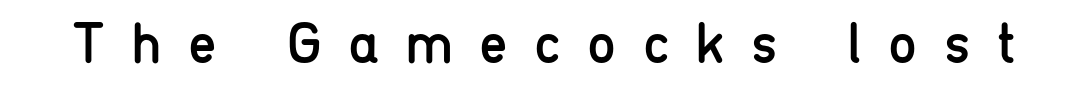
{"serif": "no", "italic": "no", "bold": "no", "weight": "regular", "width": "condensed", "stroke_contrast": "low", "x_height": "medium", "monospaced": "no", "underline": "no", "letter_spacing": "wide", "letter_spacing_em": 0.45, "glyph_px": 58}
